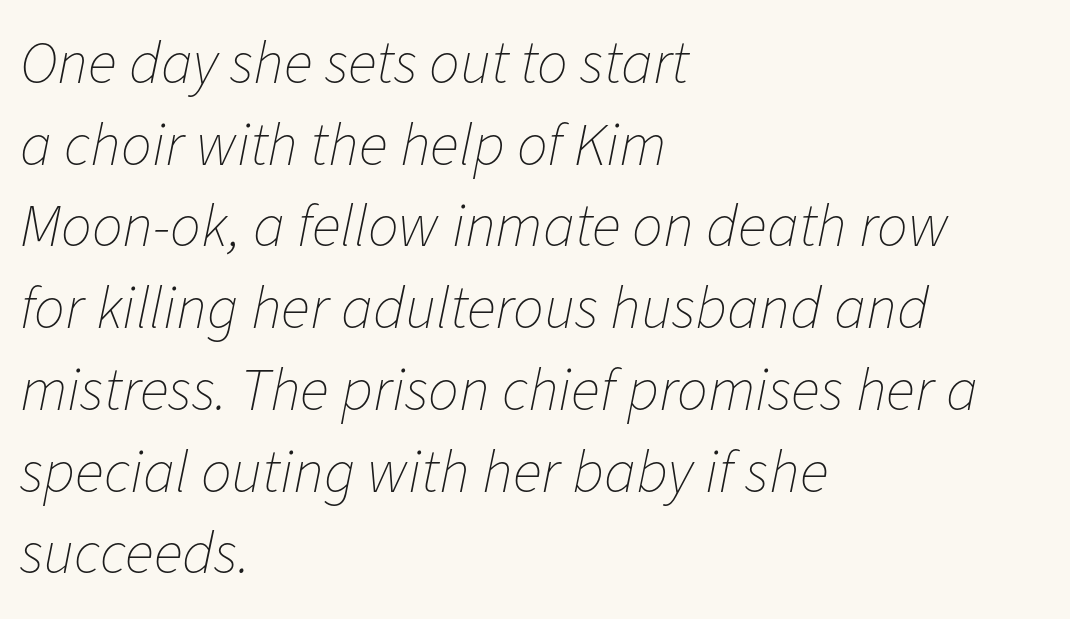
Left-aligned paragraph, ragged on the right. The passage shown has conventional tracking throughout. Honestly, the row spacing looks completely unremarkable. These lines were composed using italics. Clear beneath every line of the passage. No heavy texture on the line: the type isn't bold.
